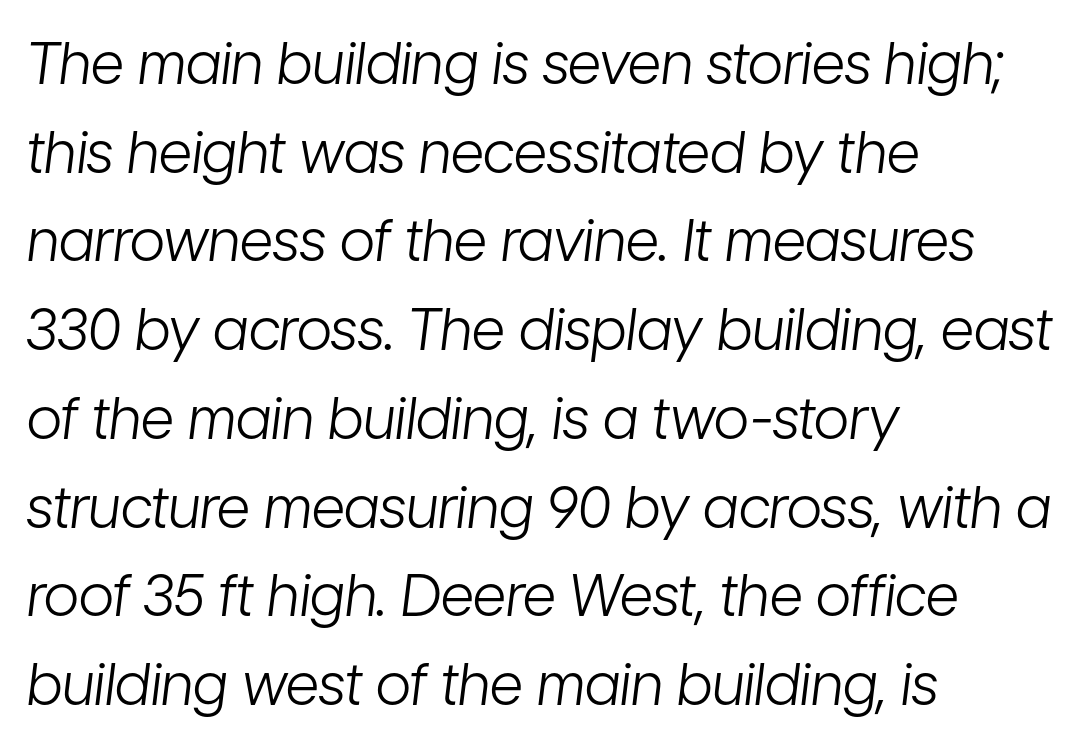
Q: Is the text bold? A: No.
Q: Is the text italic (slanted)? A: Yes, it leans right by about 7 degrees.
Q: Is the text underlined? A: No.
Q: How is the paragraph aligned? A: Left-aligned.
Q: Is the spacing between letters normal or unusually wide? A: Normal.
Q: Is the spacing between lines tight, normal or loose? A: Normal.
Q: Width (condensed, normal, or wide)? A: Condensed.
Q: Stroke contrast? A: Low.
Q: x-height? A: Medium.
Q: Monospaced? A: No.
